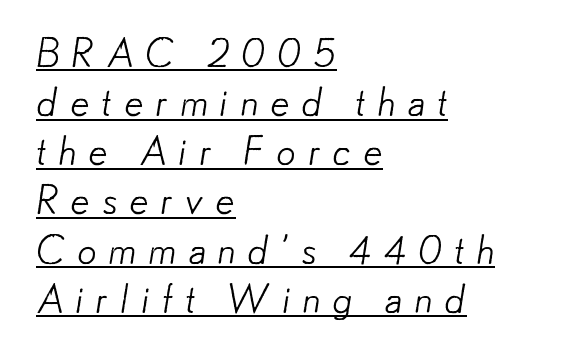
Q: Is the text bold? A: No.
Q: Is the typeface a serif or a sans-serif typeface? A: Sans-serif.
Q: Is the text underlined? A: Yes.
Q: How is the paragraph aligned? A: Left-aligned.
Q: Is the spacing between letters normal or unusually wide? A: Unusually wide.
Q: Is the spacing between lines tight, normal or loose? A: Normal.
Q: Width (condensed, normal, or wide)? A: Normal.
Q: Stroke contrast? A: Low.
Q: x-height? A: Small.
Q: Monospaced? A: No.
